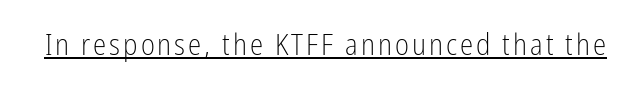
Serif or sans? Sans — the stroke terminals are bare. This sample has the flowing, uneven cadence of proportional lettering. A baseline rule has been typeset under these characters. Stems here are at most as thick as an everyday book face.
